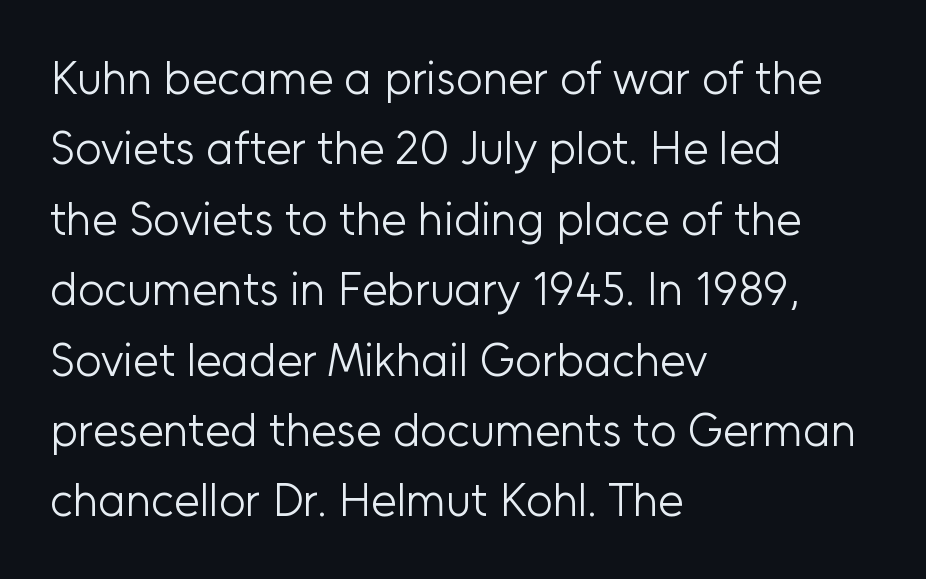
Line spacing here is normal. Weight: regular or lighter. Rendered with straight, roman letterforms. Look at the tracking — it's just the regular setting, nothing added. The space directly below the letters is spotless.
